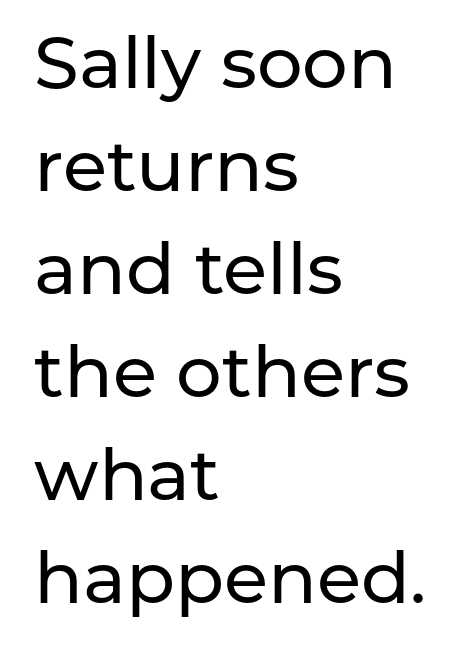
If you measured baseline to baseline, you'd find a middling distance. A typesetter would call this proportional, since set widths differ per character. The letters sit at their default tracking, neither squeezed nor spread. The specimen omits any rule beneath the text block's lines. Does the lettering tilt? It doesn't — this is upright. The type family on display is of the sans-serif kind.
